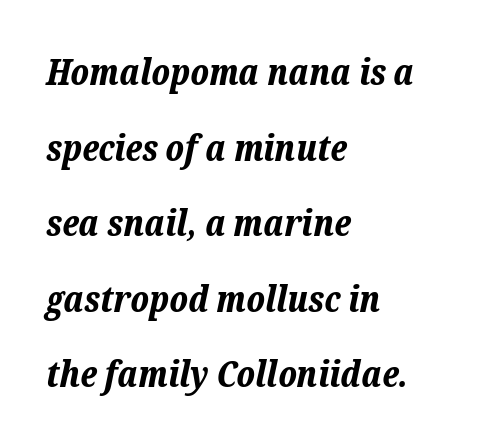
Q: Is the text bold? A: Yes.
Q: Is the text italic (slanted)? A: Yes, it leans right by about 12 degrees.
Q: Is the text underlined? A: No.
Q: How is the paragraph aligned? A: Left-aligned.
Q: Is the spacing between letters normal or unusually wide? A: Normal.
Q: Is the spacing between lines tight, normal or loose? A: Loose.
Q: Width (condensed, normal, or wide)? A: Normal.
Q: Stroke contrast? A: Low.
Q: x-height? A: Medium.
Q: Monospaced? A: No.
